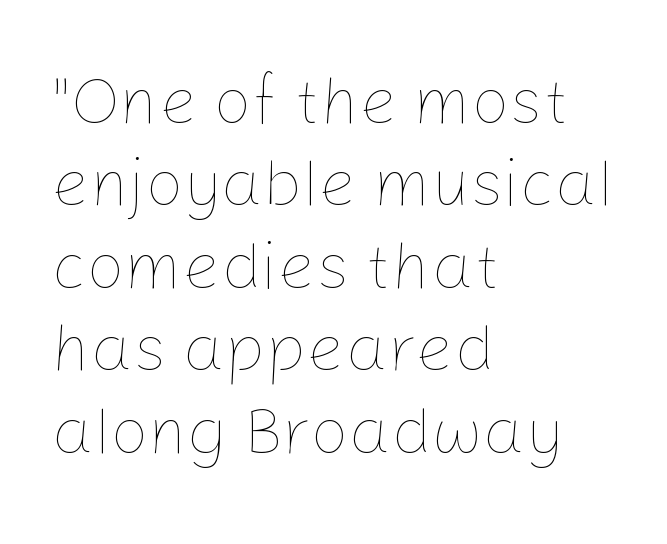
{"italic": "no", "bold": "no", "weight": "thin", "width": "normal", "stroke_contrast": "low", "x_height": "medium", "monospaced": "no", "underline": "no", "align": "left", "line_spacing_ratio": 1.23, "letter_spacing": "normal", "letter_spacing_em": 0.0, "glyph_px": 67}
